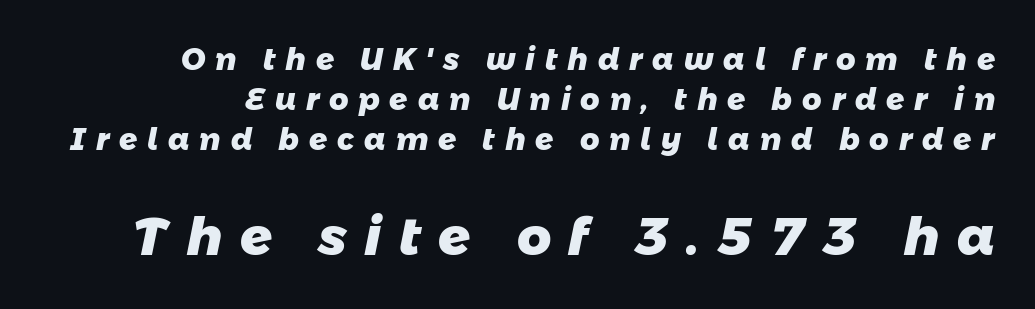
Q: Is the text bold? A: Yes.
Q: Is the typeface a serif or a sans-serif typeface? A: Sans-serif.
Q: Is the text underlined? A: No.
Q: Is the spacing between letters normal or unusually wide? A: Unusually wide.
Q: Is the spacing between lines tight, normal or loose? A: Normal.
Q: Which block of text is set in a larger size, the first (top) or the second (bottom)? A: The second (bottom) one.
Q: Width (condensed, normal, or wide)? A: Normal.
Q: Stroke contrast? A: Low.
Q: x-height? A: Medium.
Q: Monospaced? A: No.
